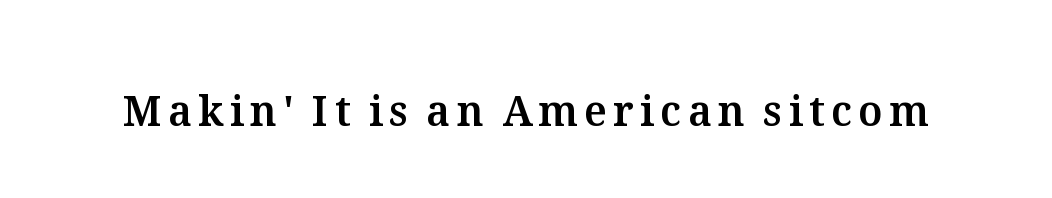
The passage shown is typed in a proportional face where columns would drift. The font's upright variant was chosen for this text. Beneath every word, the page is bare.
